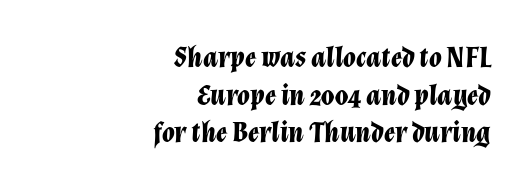
Q: Is the text bold? A: Yes.
Q: Is the text italic (slanted)? A: Yes, it leans right by about 12 degrees.
Q: Is the text underlined? A: No.
Q: How is the paragraph aligned? A: Right-aligned.
Q: Is the spacing between letters normal or unusually wide? A: Normal.
Q: Is the spacing between lines tight, normal or loose? A: Normal.
Q: Width (condensed, normal, or wide)? A: Normal.
Q: Stroke contrast? A: Low.
Q: x-height? A: Medium.
Q: Monospaced? A: No.
